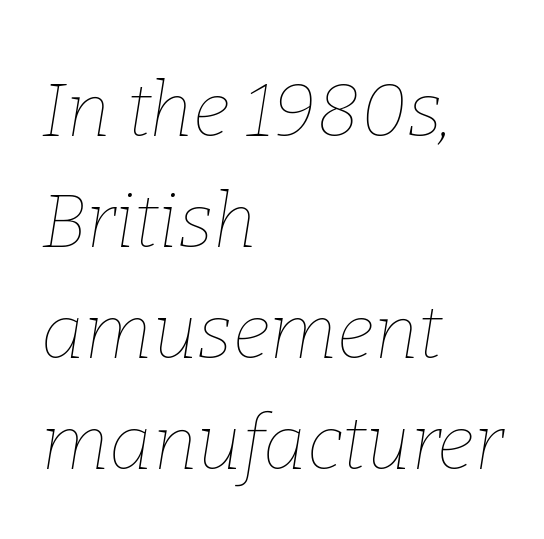
{"italic": "yes", "lean": "right", "slant_degrees": 9, "bold": "no", "weight": "thin", "width": "normal", "stroke_contrast": "low", "x_height": "medium", "monospaced": "no", "underline": "no", "align": "left", "line_spacing": "normal", "line_spacing_ratio": 1.48, "letter_spacing": "normal", "letter_spacing_em": 0.0, "glyph_px": 75}
